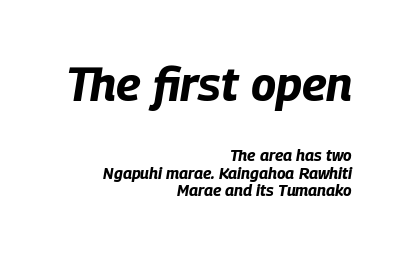
{"italic": "yes", "lean": "right", "slant_degrees": 9, "bold": "yes", "weight": "bold", "width": "condensed", "stroke_contrast": "low", "x_height": "large", "monospaced": "no", "underline": "no", "align": "right", "line_spacing": "tight", "line_spacing_ratio": 1.11, "letter_spacing": "normal", "letter_spacing_em": 0.0, "larger_block": "first", "size_ratio": 2.94, "glyph_px": 47}
